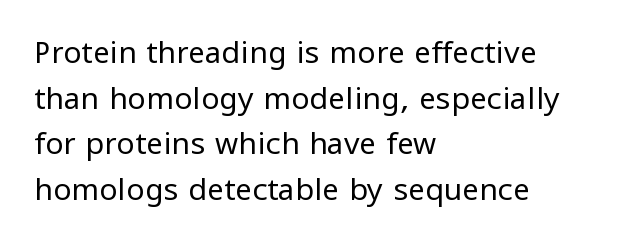
Q: Is the text bold? A: No.
Q: Is the text italic (slanted)? A: No, it is upright.
Q: Is the typeface a serif or a sans-serif typeface? A: Sans-serif.
Q: Is the text underlined? A: No.
Q: How is the paragraph aligned? A: Left-aligned.
Q: Is the spacing between letters normal or unusually wide? A: Normal.
Q: Is the spacing between lines tight, normal or loose? A: Normal.
Q: Width (condensed, normal, or wide)? A: Normal.
Q: Stroke contrast? A: Low.
Q: x-height? A: Medium.
Q: Monospaced? A: No.
